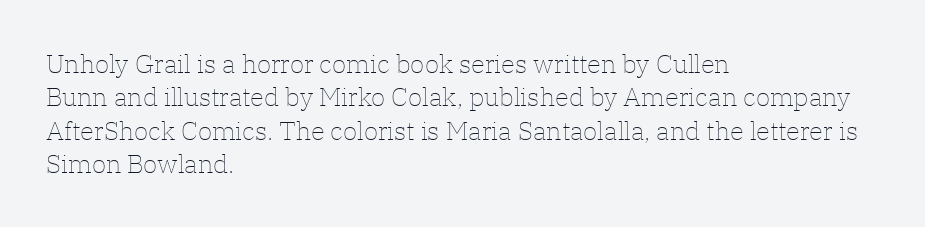
The image shows 26 px text type, upright; set left-aligned, normal line spacing (1.28x), normal letter spacing, not underlined.
